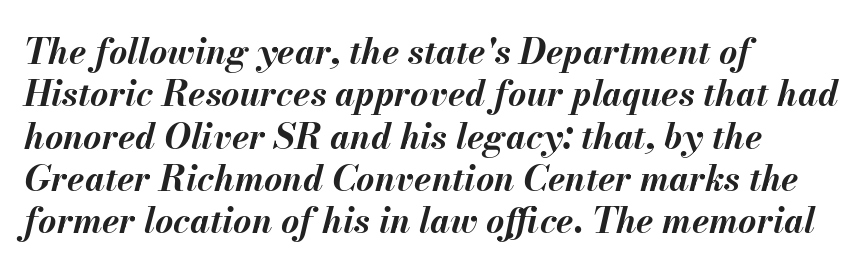
The image shows 35 px bold type, italic (leaning right); set left-aligned, line spacing 1.21x, normal letter spacing, not underlined; medium stroke contrast and a small x-height.
